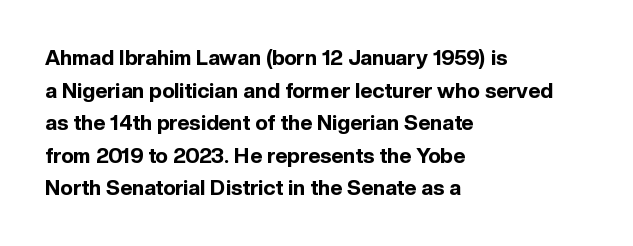
{"italic": "no", "bold": "yes", "underline": "no", "align": "left", "line_spacing": "normal", "line_spacing_ratio": 1.55, "letter_spacing": "normal", "letter_spacing_em": 0.0, "glyph_px": 21}
